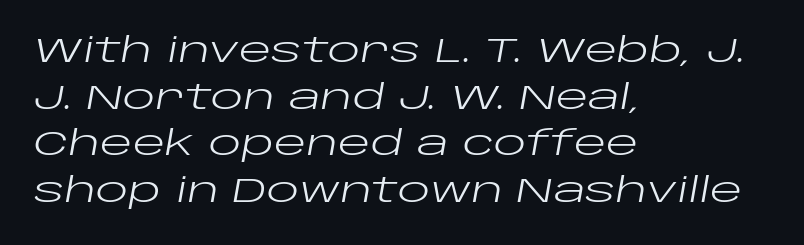
The space beneath each line is pristine and unruled. These lines sit exactly where default settings would place them. Visually the block forms a straight wall on the left and a jagged coastline on the right. Ink coverage per letter is moderate at most. Quick note: italic. Letter spacing: default.
